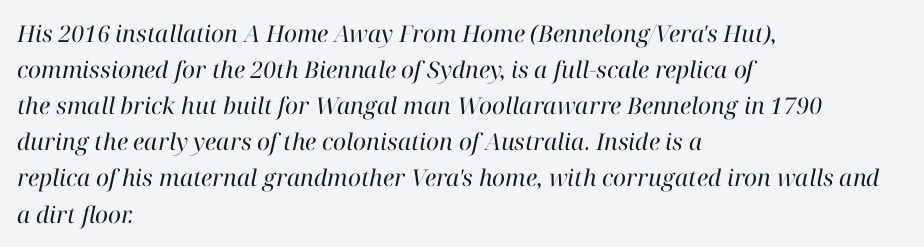
Q: Is the text bold? A: No.
Q: Is the text italic (slanted)? A: Yes, it leans right by about 12 degrees.
Q: Is the text underlined? A: No.
Q: How is the paragraph aligned? A: Left-aligned.
Q: Is the spacing between letters normal or unusually wide? A: Normal.
Q: Is the spacing between lines tight, normal or loose? A: Normal.
